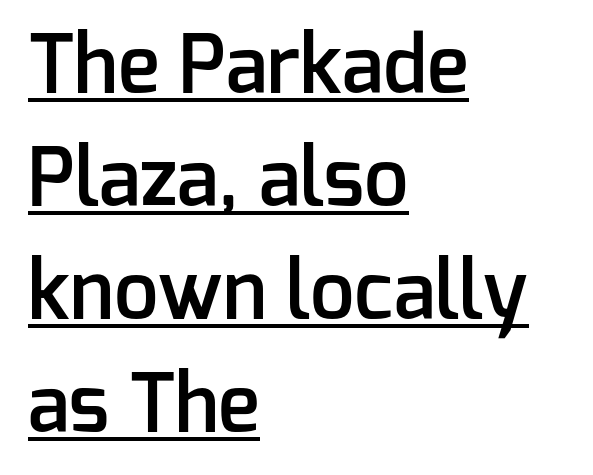
The horizontal fit of the characters is conventional and even. Nothing sits at the stroke ends, so this counts as sans-serif. This is underlined copy, the kind a proofreader might mark for attention. This sample has the flowing, uneven cadence of proportional lettering. Heft: intermediate — a semibold. This rendering uses left alignment, leaving the right contour irregular.
